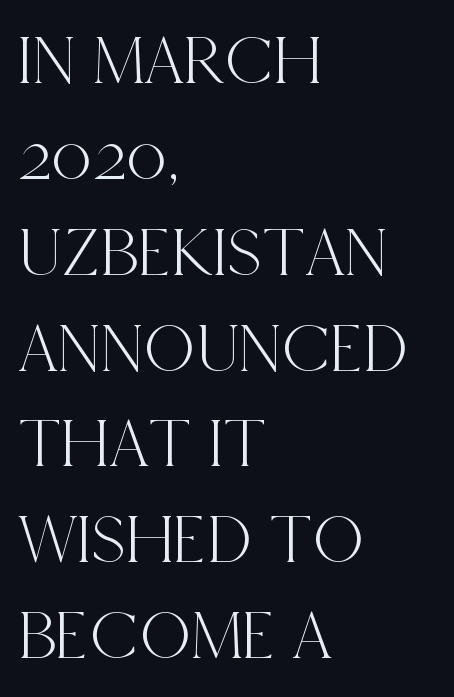
Observe the ordinary spacing: letters are neighbours, not strangers. Character widths vary here, with narrow letters taking less room than wide ones. Does the copy run flush right? No — it runs flush left. This rendering features lettering with no underline. Typographically, this falls in the serif category.
